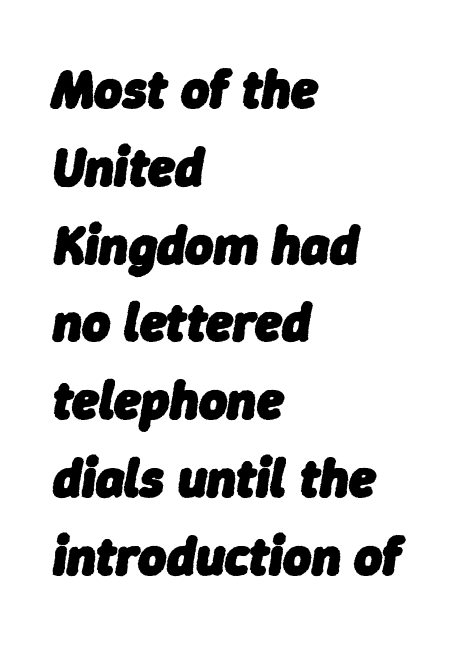
These lines stack with their left ends in a neat column. Here the glyphs are tracked normally, forming tight word shapes. What weight is shown? A full bold with thick strokes. Rendered with sloped, italic letterforms.
